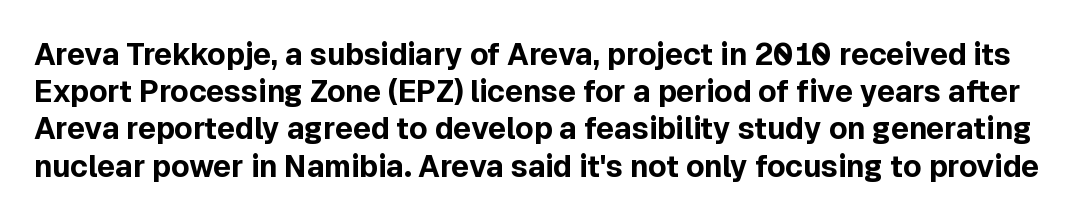
Is the type bold? Yes — the strokes are clearly thick and heavy. Short note: letters normally spaced. The font family rendered here belongs to the sans-serif group. Descenders are the only things crossing below the line. Character widths vary here, with narrow letters taking less room than wide ones. Quick note: not italic, upright.
